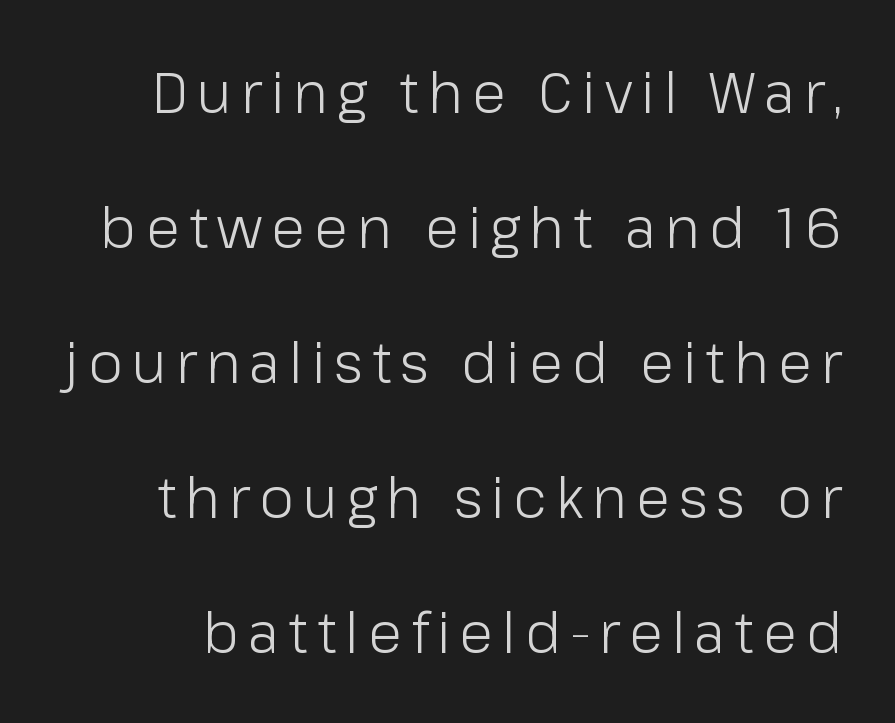
Q: Is the text bold? A: No.
Q: Is the text italic (slanted)? A: No, it is upright.
Q: Is the typeface a serif or a sans-serif typeface? A: Sans-serif.
Q: Is the text underlined? A: No.
Q: Is the spacing between lines tight, normal or loose? A: Loose.
Q: Width (condensed, normal, or wide)? A: Normal.
Q: Stroke contrast? A: Low.
Q: x-height? A: Medium.
Q: Monospaced? A: No.
